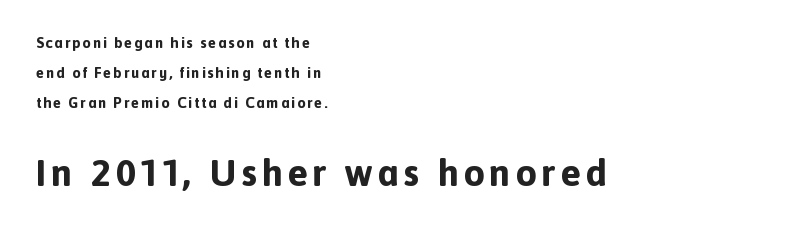
Strokes here are thick enough to call this a true bold. Descenders are the only things crossing below the line. If you drew a ruler down the left edge, every line would touch it. Does the type have serifs? No, each stem ends abruptly. Students, observe: this is what heavily led, spacious text looks like. A student would notice the bottom passage is typeset larger than what precedes it.
